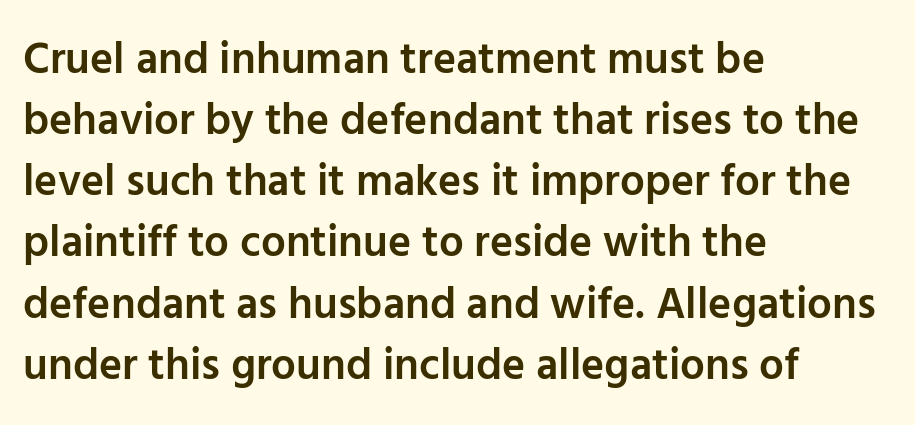
The image shows 44 px semibold sans-serif type, upright; set left-aligned, normal line spacing (1.39x), normal letter spacing, not underlined; low stroke contrast and a medium x-height.
